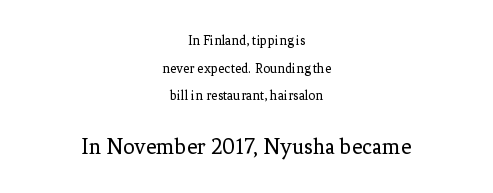
The image shows 23 px text type, upright; set centered, loose line spacing (1.97x), normal letter spacing, not underlined; the second (bottom) block is 1.64x larger.
